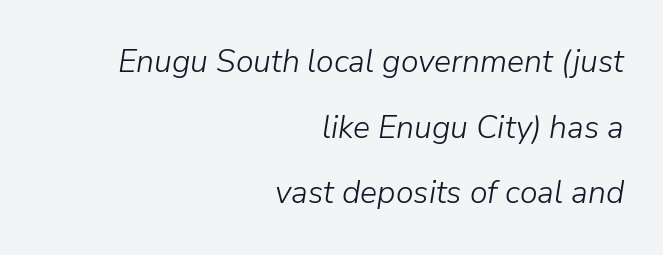
Q: Is the text bold? A: No.
Q: Is the text italic (slanted)? A: Yes, it leans right by about 9 degrees.
Q: Is the text underlined? A: No.
Q: How is the paragraph aligned? A: Right-aligned.
Q: Is the spacing between letters normal or unusually wide? A: Normal.
Q: Is the spacing between lines tight, normal or loose? A: Loose.
Q: Width (condensed, normal, or wide)? A: Normal.
Q: Stroke contrast? A: Low.
Q: x-height? A: Medium.
Q: Monospaced? A: No.
